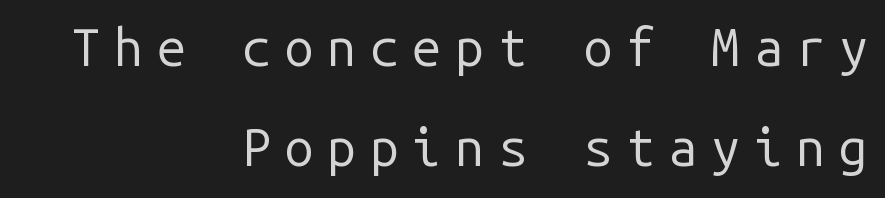
{"serif": "no", "italic": "no", "bold": "no", "weight": "regular", "width": "normal", "stroke_contrast": "low", "x_height": "medium", "monospaced": "yes", "underline": "no", "align": "right", "line_spacing": "loose", "line_spacing_ratio": 1.93, "letter_spacing": "wide", "letter_spacing_em": 0.26, "glyph_px": 52}
